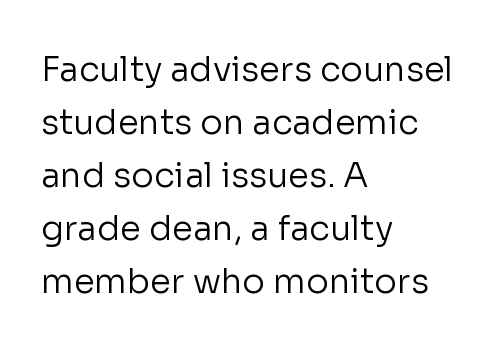
{"serif": "no", "italic": "no", "bold": "no", "weight": "regular", "width": "normal", "stroke_contrast": "low", "x_height": "medium", "monospaced": "no", "underline": "no", "align": "left", "line_spacing": "normal", "line_spacing_ratio": 1.56, "letter_spacing": "normal", "letter_spacing_em": 0.0, "glyph_px": 34}
